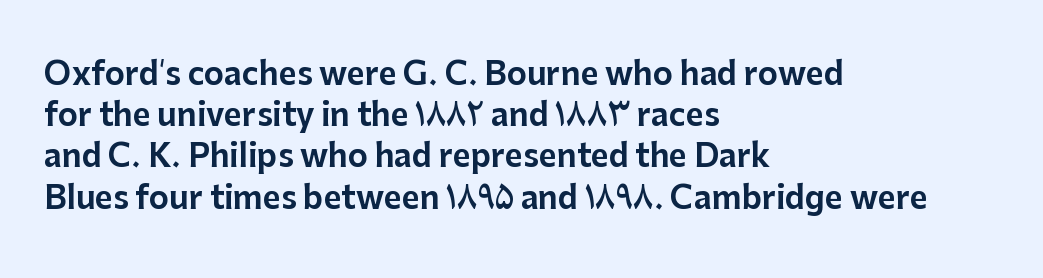
{"serif": "no", "italic": "no", "width": "normal", "stroke_contrast": "low", "x_height": "medium", "monospaced": "no", "underline": "no", "align": "left", "line_spacing": "normal", "line_spacing_ratio": 1.33, "letter_spacing": "normal", "letter_spacing_em": 0.0, "glyph_px": 31}
